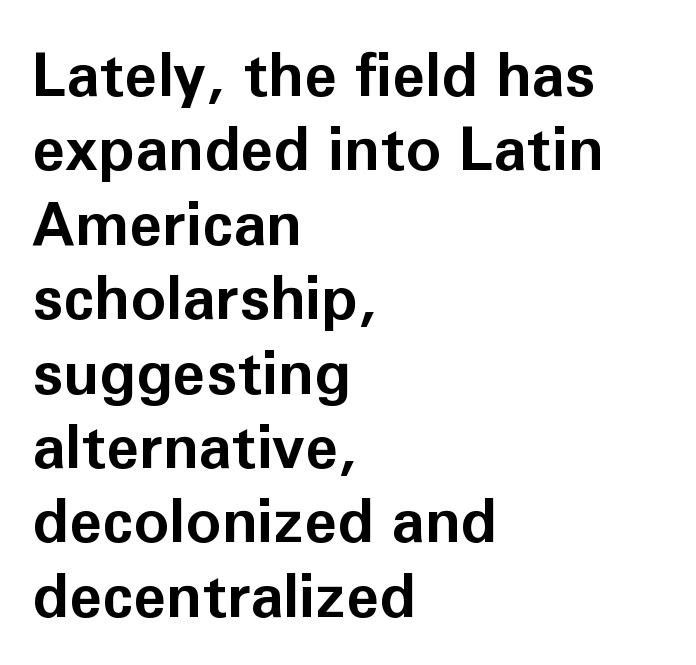
A bare baseline throughout the passage. The line texture is even and compact thanks to regular tracking. The type sits square on the baseline with zero lean. Do the characters align in a grid? No, the font is proportional. Serifs: no, the terminals of the letterforms are clean.
